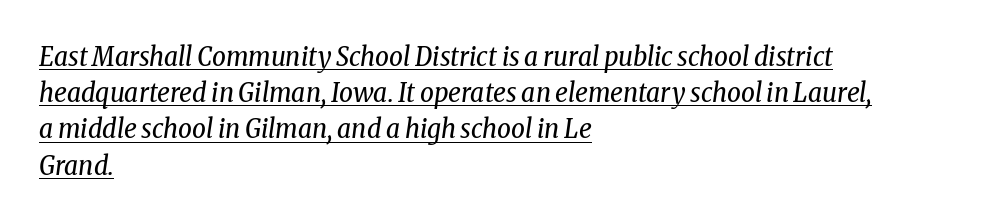
The designer left line spacing at the default. A typesetter would mark this as italic. Teacher's note: observe the even left margin — that is flush-left alignment. A baseline rule has been typeset under these characters. The weight tops out at a normal text grade. Between one letter and the next there's only the usual sliver of space.
